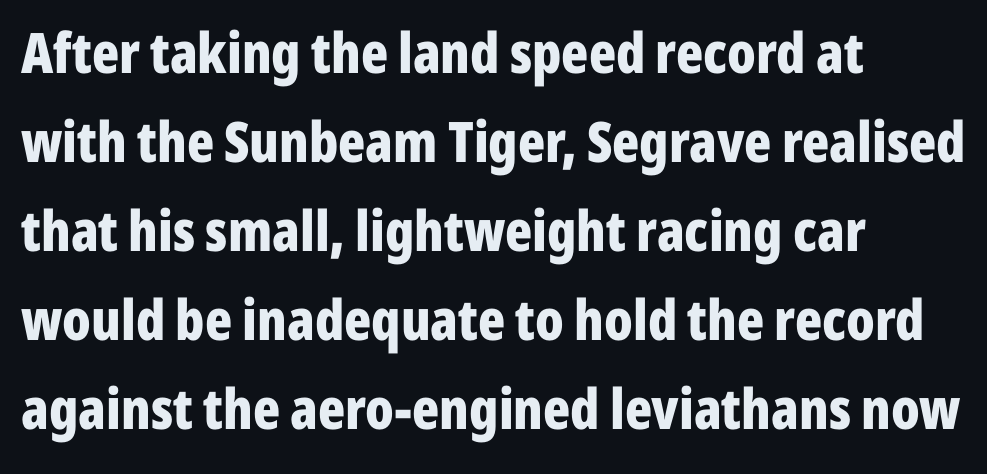
The letters advance in unequal steps, a hallmark of proportional type. The text was rendered using a sans face with plain stroke endings. Thick stems and heavy bowls — unmistakably bold. There is no visible air inserted between adjacent glyphs. Just letters on the line, the space beneath them empty. A student would call this left alignment; a typographer would say flush left, rag right.
